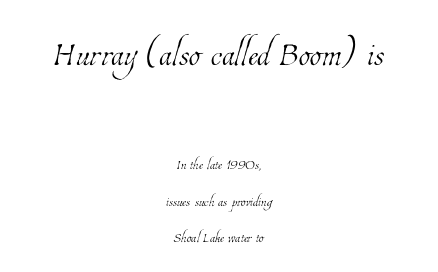
The image shows 47 px thin, condensed type; set centered, loose line spacing (1.94x), normal letter spacing, not underlined; the first (top) block is 2.47x larger; low stroke contrast and a medium x-height.
